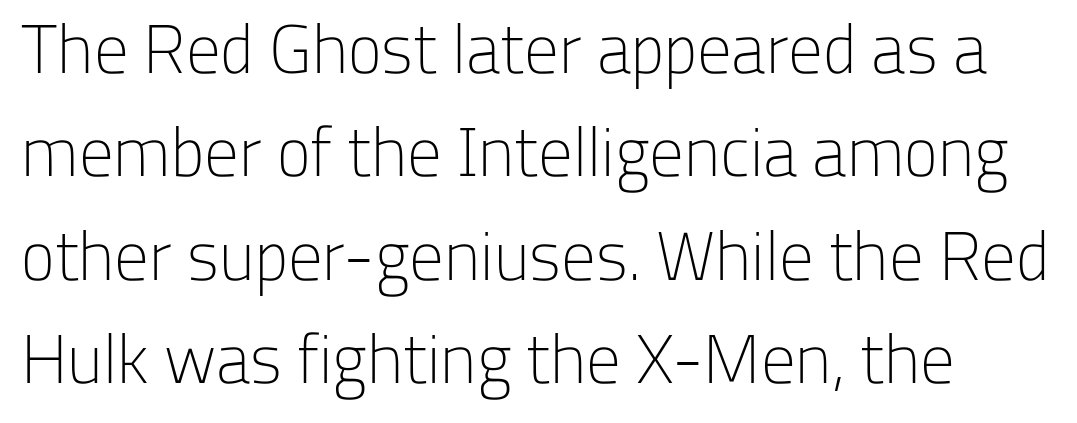
The image shows 69 px light sans-serif type, upright; set normal line spacing (1.5x), normal letter spacing, not underlined; low stroke contrast and a medium x-height.
